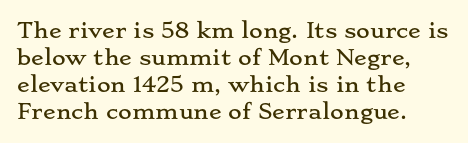
The letters stand straight up with perfectly vertical stems. Tracking here is standard; glyphs follow each other at the usual distance. Whoever set this chose a conventional vertical rhythm. The paragraph has a hard left edge and a soft right edge. Has an underline been added? It has not.
